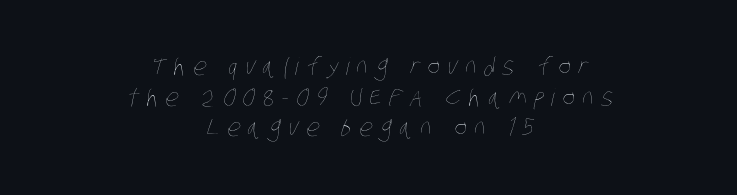
Q: Is the text bold? A: No.
Q: Is the text underlined? A: No.
Q: How is the paragraph aligned? A: Centered.
Q: Is the spacing between letters normal or unusually wide? A: Unusually wide.
Q: Is the spacing between lines tight, normal or loose? A: Normal.
